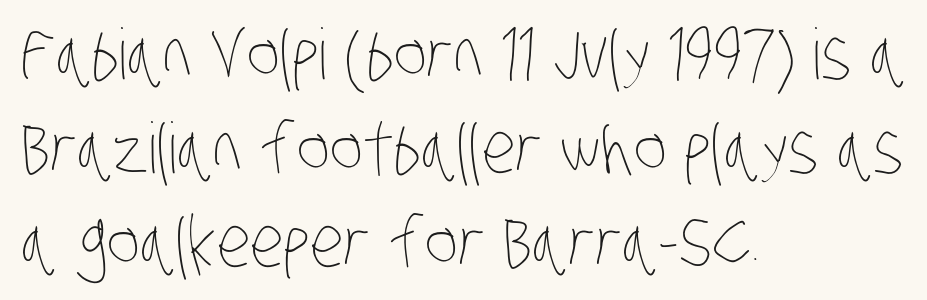
The image shows 70 px thin, condensed type; set left-aligned, normal line spacing (1.34x), normal letter spacing, not underlined; low stroke contrast and a large x-height.
